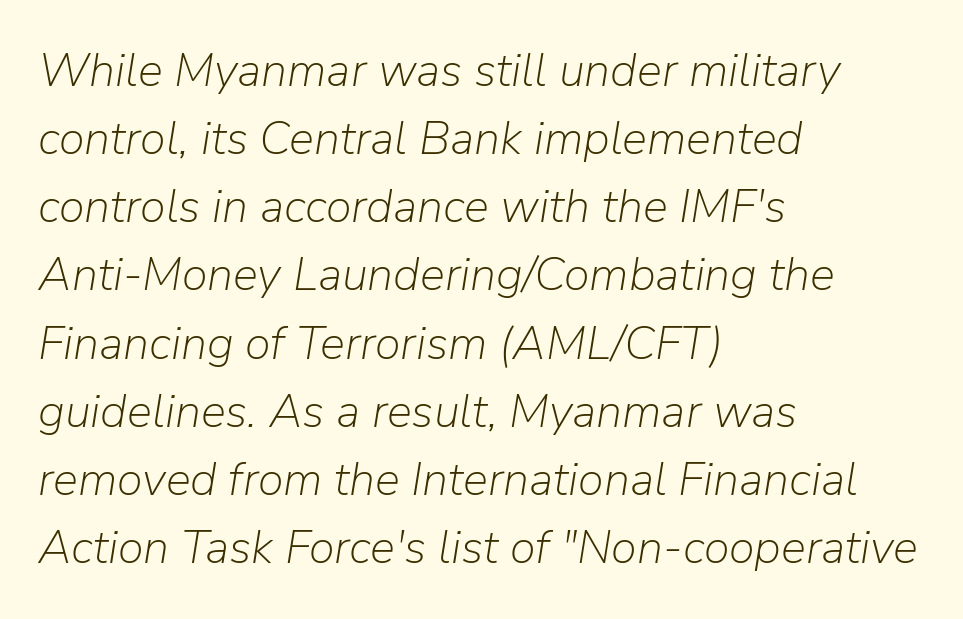
The image shows 47 px light type, italic (leaning right); set left-aligned, normal line spacing (1.45x), normal letter spacing, not underlined; low stroke contrast and a medium x-height.
